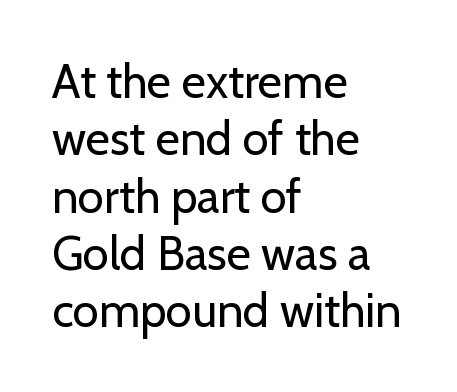
{"serif": "no", "italic": "no", "bold": "no", "weight": "regular", "width": "normal", "stroke_contrast": "low", "x_height": "medium", "monospaced": "no", "underline": "no", "align": "left", "line_spacing_ratio": 1.22, "letter_spacing": "normal", "letter_spacing_em": 0.0, "glyph_px": 47}
